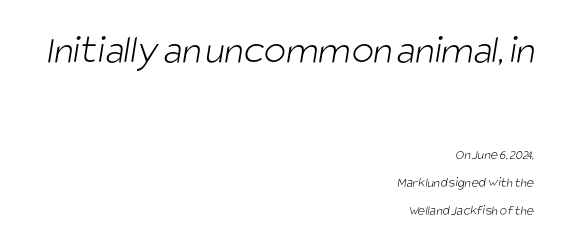
Q: Is the text bold? A: No.
Q: Is the typeface a serif or a sans-serif typeface? A: Sans-serif.
Q: Is the text underlined? A: No.
Q: How is the paragraph aligned? A: Right-aligned.
Q: Is the spacing between letters normal or unusually wide? A: Normal.
Q: Is the spacing between lines tight, normal or loose? A: Loose.
Q: Which block of text is set in a larger size, the first (top) or the second (bottom)? A: The first (top) one.
Q: Width (condensed, normal, or wide)? A: Condensed.
Q: Stroke contrast? A: Low.
Q: x-height? A: Large.
Q: Monospaced? A: No.
